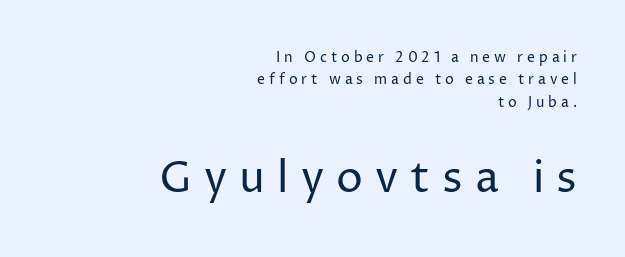
The horizontal fit of the characters is loose and conspicuously gappy. Varying glyph widths throughout — classic text-font behaviour. I'd call this a sans setting — the letters go barefoot. Caption: upper text group reduced, lower text group enlarged. Descender tails drop into unmarked territory.
